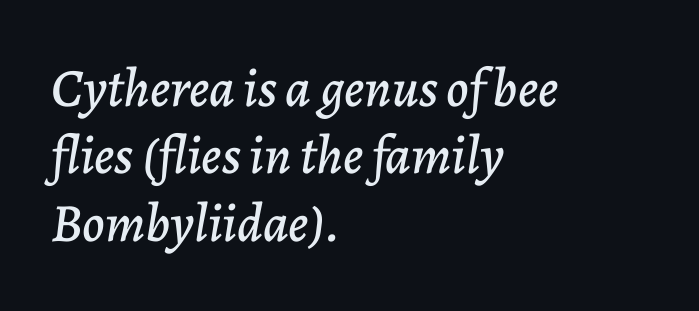
Line starts are locked; line ends wander. Slanted lettering throughout. A normal amount of white space separates one row of letters from the next. You could not count columns in this text — the font is proportionally spaced.
